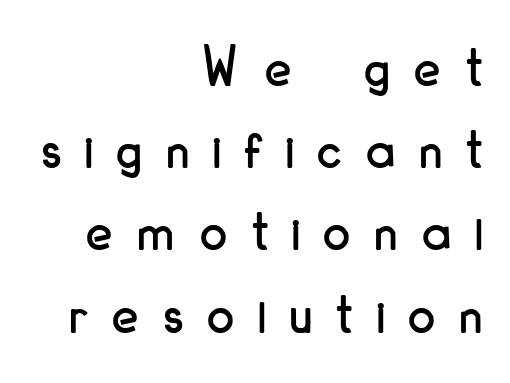
Q: Is the text italic (slanted)? A: No, it is upright.
Q: Is the typeface a serif or a sans-serif typeface? A: Sans-serif.
Q: Is the text underlined? A: No.
Q: How is the paragraph aligned? A: Right-aligned.
Q: Is the spacing between letters normal or unusually wide? A: Unusually wide.
Q: Is the spacing between lines tight, normal or loose? A: Normal.
Q: Width (condensed, normal, or wide)? A: Condensed.
Q: Stroke contrast? A: Low.
Q: x-height? A: Small.
Q: Monospaced? A: No.
